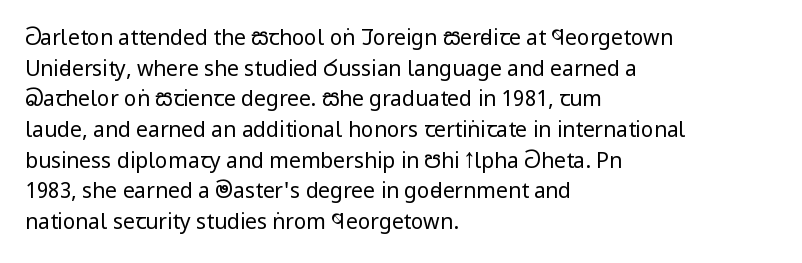
The strip under each line holds only bare page. The lines in this sample share a left origin and differ only in where they stop. The block of text has a typical density, with ordinary space between rows. A typesetter would call this zero additional tracking. Each stroke keeps to a modest, everyday thickness or less. Style check: upright.
